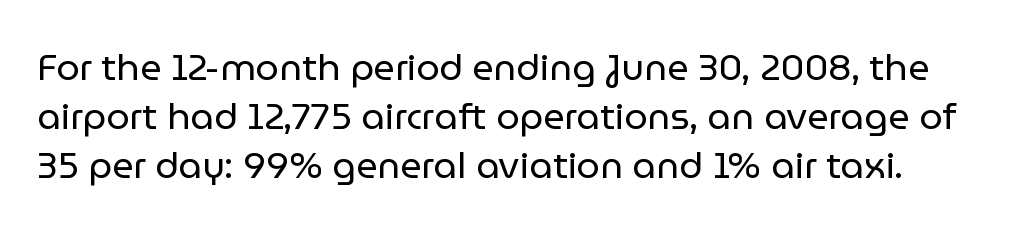
{"serif": "no", "italic": "no", "bold": "no", "weight": "regular", "width": "normal", "stroke_contrast": "low", "x_height": "medium", "monospaced": "no", "underline": "no", "line_spacing": "normal", "line_spacing_ratio": 1.33, "letter_spacing": "normal", "letter_spacing_em": 0.0, "glyph_px": 37}
